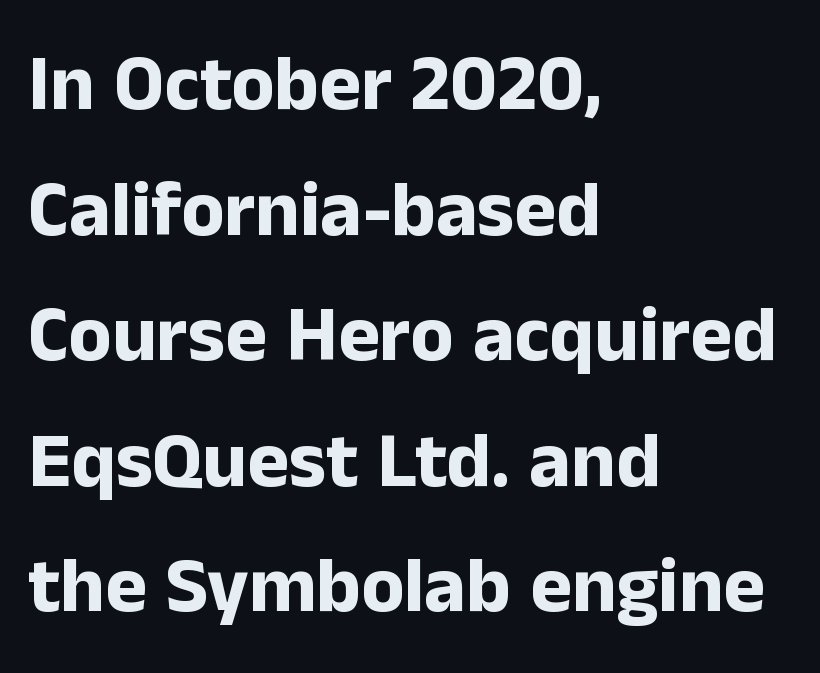
A bare baseline throughout the passage. Nothing sits at the stroke ends, so this counts as sans-serif. The face used here is proportionally spaced, like ordinary book or web type. How are the letters spaced? Ordinarily, with no added tracking.
